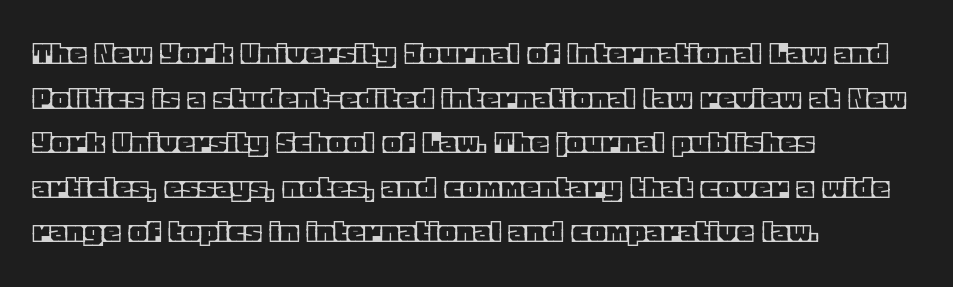
Q: Is the text italic (slanted)? A: No, it is upright.
Q: Is the text underlined? A: No.
Q: How is the paragraph aligned? A: Left-aligned.
Q: Is the spacing between letters normal or unusually wide? A: Normal.
Q: Is the spacing between lines tight, normal or loose? A: Normal.
Q: Width (condensed, normal, or wide)? A: Normal.
Q: x-height? A: Large.
Q: Monospaced? A: No.
